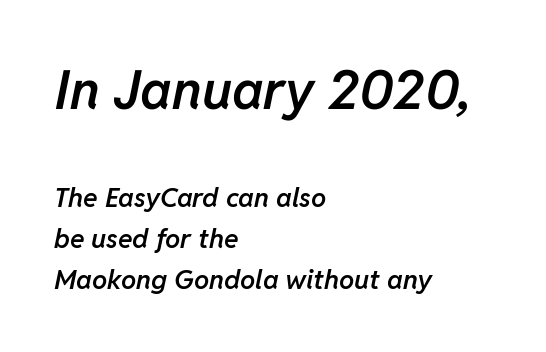
Q: Is the text bold? A: Semi-bold.
Q: Is the text italic (slanted)? A: Yes, it leans right by about 11 degrees.
Q: Is the text underlined? A: No.
Q: How is the paragraph aligned? A: Left-aligned.
Q: Is the spacing between letters normal or unusually wide? A: Normal.
Q: Is the spacing between lines tight, normal or loose? A: Normal.
Q: Which block of text is set in a larger size, the first (top) or the second (bottom)? A: The first (top) one.
Q: Width (condensed, normal, or wide)? A: Normal.
Q: Stroke contrast? A: Low.
Q: x-height? A: Medium.
Q: Monospaced? A: No.
